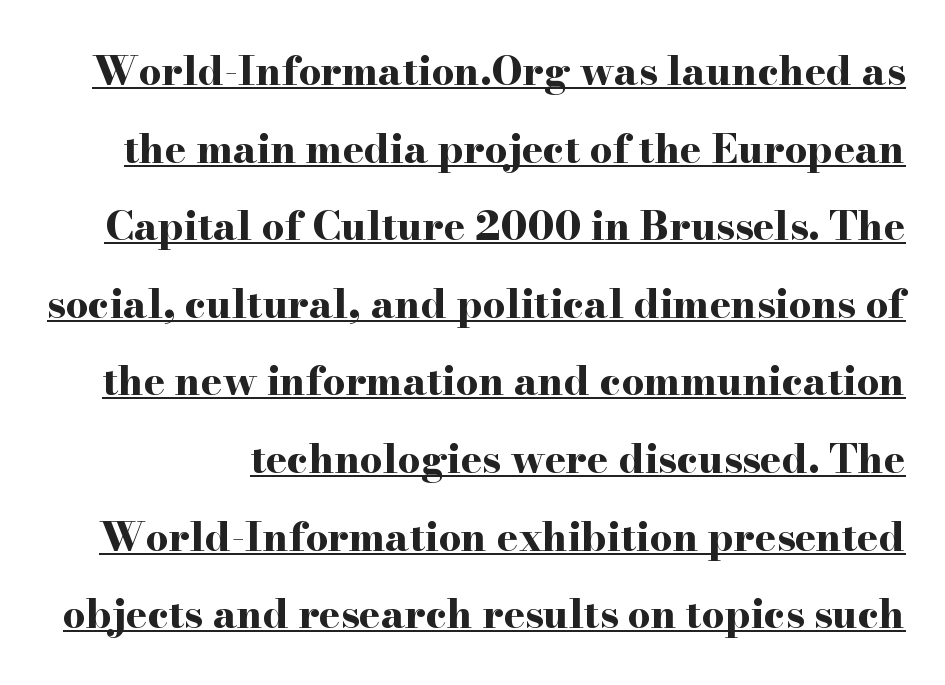
The image shows 40 px bold, wide serif type, upright; set loose line spacing (1.94x), normal letter spacing, underlined; high stroke contrast and a small x-height.
